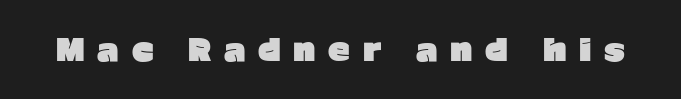
The rendering uses a bold face; every stroke is thick and dark. Serif or sans? Sans — the stroke terminals are bare. Varying glyph widths throughout — classic text-font behaviour. The horizontal fit of the characters is loose and conspicuously gappy. The letters stand upright; this is a roman face.
